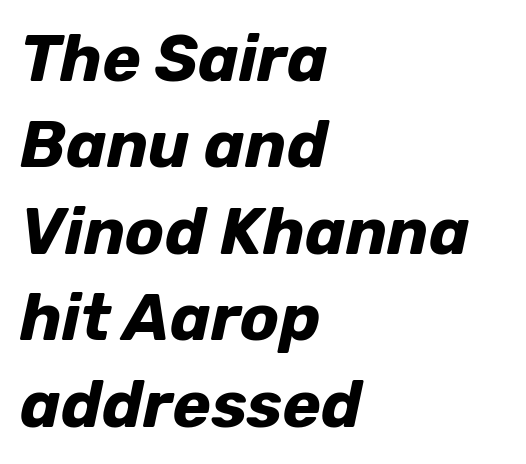
{"italic": "yes", "lean": "right", "slant_degrees": 12, "bold": "yes", "weight": "bold", "width": "normal", "stroke_contrast": "low", "x_height": "medium", "monospaced": "no", "underline": "no", "align": "left", "line_spacing": "normal", "line_spacing_ratio": 1.33, "letter_spacing": "normal", "letter_spacing_em": 0.0, "glyph_px": 65}
